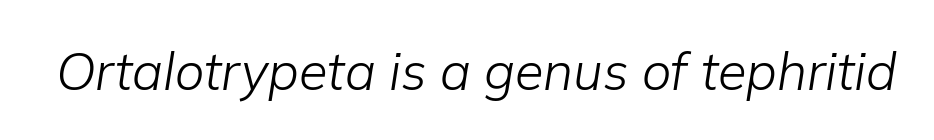
Q: Is the text bold? A: No.
Q: Is the text italic (slanted)? A: Yes, it leans right by about 9 degrees.
Q: Is the text underlined? A: No.
Q: Is the spacing between letters normal or unusually wide? A: Normal.
Q: Width (condensed, normal, or wide)? A: Normal.
Q: Stroke contrast? A: Low.
Q: x-height? A: Medium.
Q: Monospaced? A: No.
